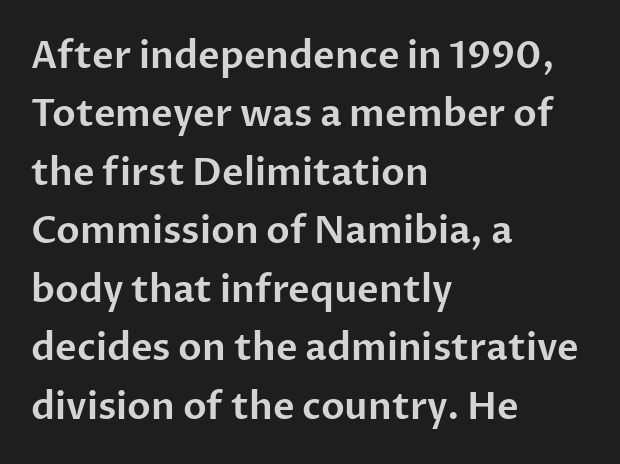
{"serif": "no", "italic": "no", "width": "normal", "stroke_contrast": "low", "x_height": "medium", "monospaced": "no", "underline": "no", "align": "left", "line_spacing": "normal", "line_spacing_ratio": 1.58, "letter_spacing": "normal", "letter_spacing_em": 0.0, "glyph_px": 37}
